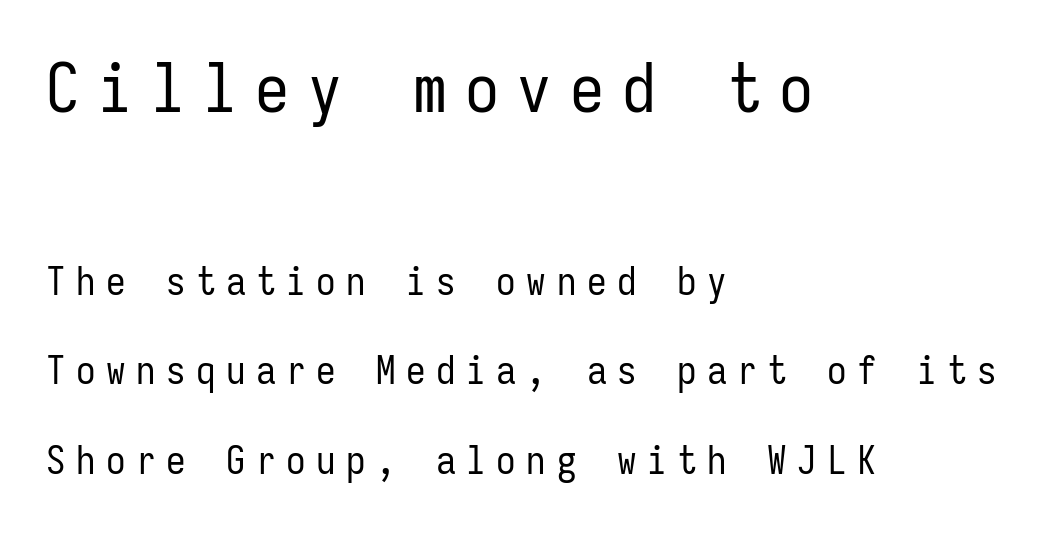
The paragraph shown leans on its left margin. A light-to-regular cut is what we see here. If you squint, the top block still reads clearly — it's the larger of the two. Italic? Not at all — the glyphs are vertical.
